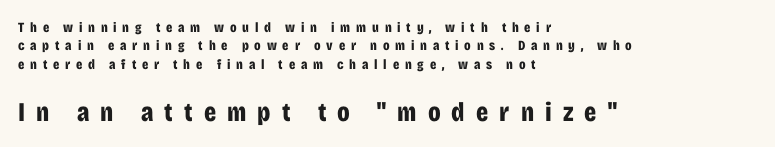
{"italic": "no", "bold": "yes", "underline": "no", "align": "left", "line_spacing": "normal", "line_spacing_ratio": 1.31, "letter_spacing": "wide", "letter_spacing_em": 0.41, "larger_block": "second", "size_ratio": 1.93, "glyph_px": 27}
